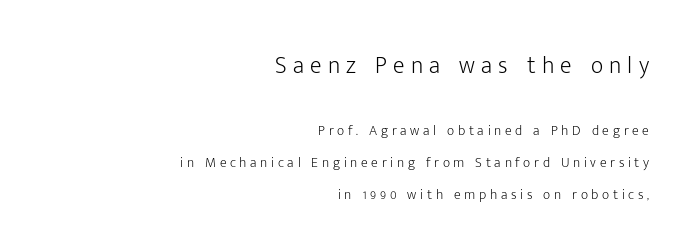
Is there any slant? The stems are plumb. Top chunk: large. Bottom chunk: small. Here the glyphs are tracked loosely, breaking word shapes into spaced letters. Caption: multi-line text, flush right, ragged left.
